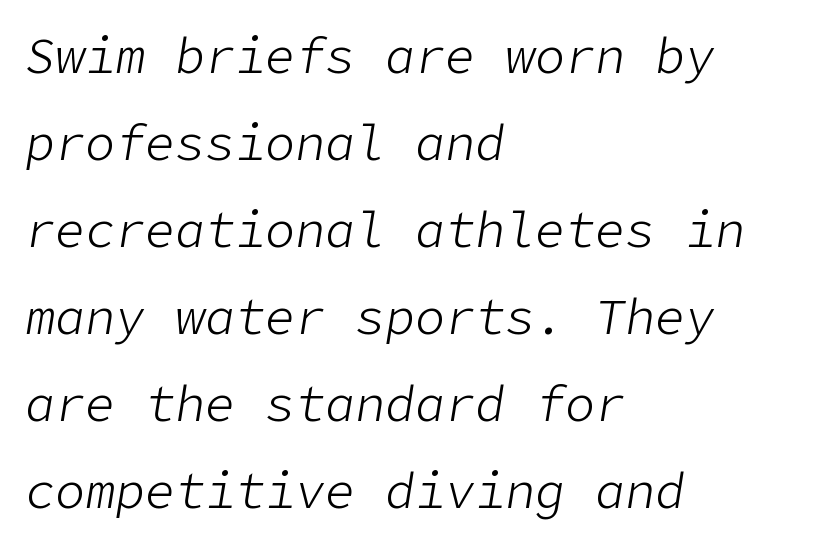
Characters are canted at an angle relative to the baseline's perpendicular. The characters are drawn with everyday or finer stroke widths. The gaps between neighbouring characters are ordinary and unremarkable. Compared with a centered layout, this one pins lines to the left instead.
